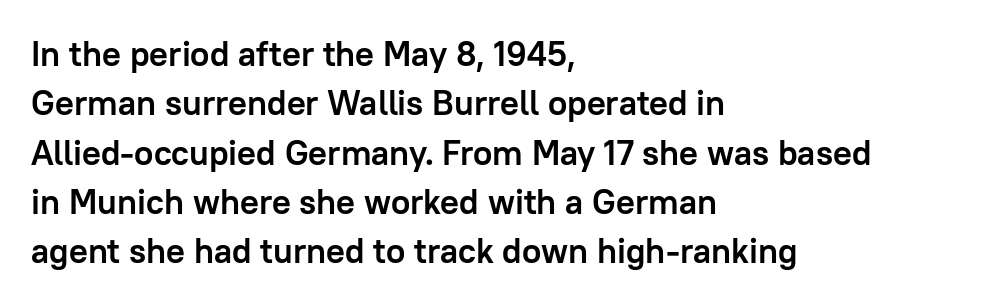
The image shows 35 px semibold sans-serif type, upright; set left-aligned, normal line spacing (1.41x), normal letter spacing, not underlined; low stroke contrast and a medium x-height.
